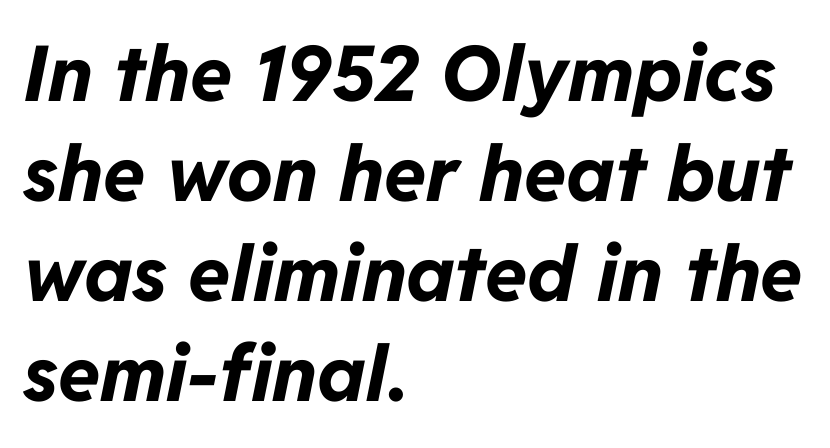
This block has exactly the height ordinary leading produces. Do the characters align in a grid? No, the font is proportional. The lines are quadded left. Each word holds together tightly as a unit, with standard inter-letter gaps.
